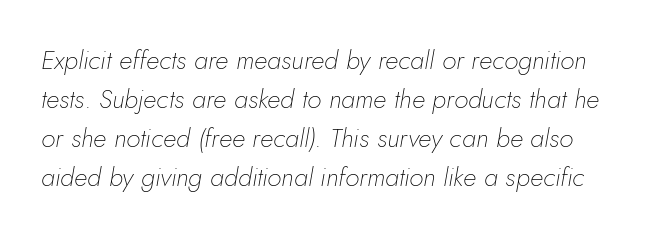
Q: Is the text bold? A: No.
Q: Is the text italic (slanted)? A: Yes, it leans right by about 5 degrees.
Q: Is the text underlined? A: No.
Q: Is the spacing between letters normal or unusually wide? A: Normal.
Q: Is the spacing between lines tight, normal or loose? A: Normal.
